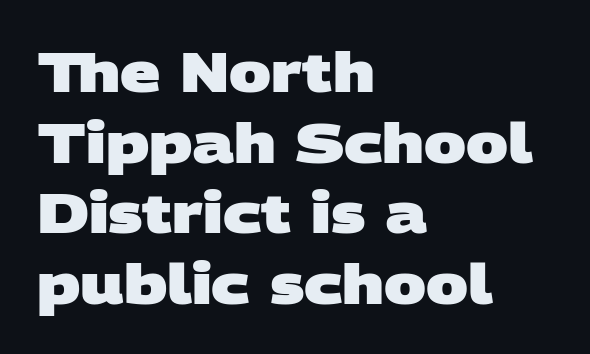
Q: Is the text bold? A: Yes.
Q: Is the typeface a serif or a sans-serif typeface? A: Sans-serif.
Q: Is the text underlined? A: No.
Q: How is the paragraph aligned? A: Left-aligned.
Q: Is the spacing between letters normal or unusually wide? A: Normal.
Q: Is the spacing between lines tight, normal or loose? A: Normal.
Q: Width (condensed, normal, or wide)? A: Wide.
Q: Stroke contrast? A: Low.
Q: x-height? A: Large.
Q: Monospaced? A: No.
